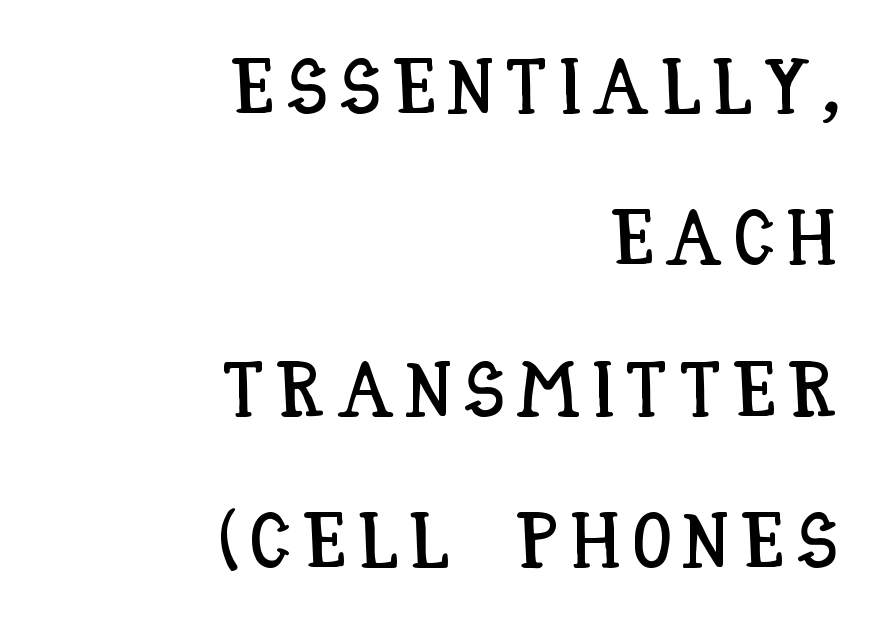
{"italic": "no", "width": "condensed", "stroke_contrast": "low", "x_height": "large", "monospaced": "no", "underline": "no", "align": "right", "line_spacing": "loose", "line_spacing_ratio": 1.94, "glyph_px": 78}
